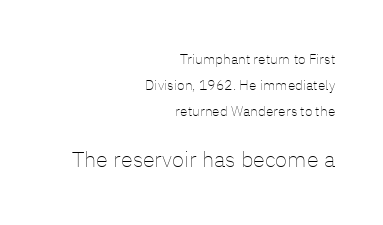
Q: Is the text bold? A: No.
Q: Is the text italic (slanted)? A: No, it is upright.
Q: Is the text underlined? A: No.
Q: How is the paragraph aligned? A: Right-aligned.
Q: Is the spacing between letters normal or unusually wide? A: Normal.
Q: Which block of text is set in a larger size, the first (top) or the second (bottom)? A: The second (bottom) one.
